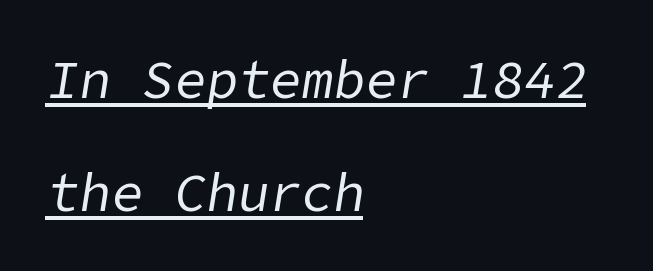
Q: Is the text bold? A: No.
Q: Is the text italic (slanted)? A: Yes, it leans right by about 9 degrees.
Q: Is the text underlined? A: Yes.
Q: How is the paragraph aligned? A: Left-aligned.
Q: Is the spacing between letters normal or unusually wide? A: Normal.
Q: Is the spacing between lines tight, normal or loose? A: Loose.
Q: Width (condensed, normal, or wide)? A: Normal.
Q: Stroke contrast? A: Low.
Q: x-height? A: Medium.
